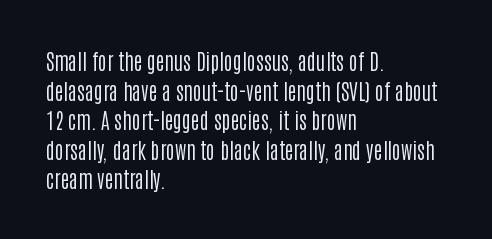
Q: Is the text bold? A: No.
Q: Is the text italic (slanted)? A: No, it is upright.
Q: Is the text underlined? A: No.
Q: How is the paragraph aligned? A: Left-aligned.
Q: Is the spacing between letters normal or unusually wide? A: Normal.
Q: Is the spacing between lines tight, normal or loose? A: Normal.
